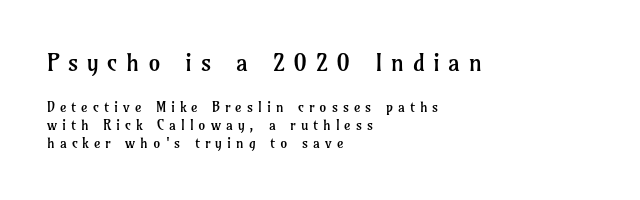
{"italic": "no", "bold": "no", "underline": "no", "align": "left", "line_spacing": "normal", "line_spacing_ratio": 1.31, "letter_spacing": "wide", "letter_spacing_em": 0.35, "larger_block": "first", "size_ratio": 1.71, "glyph_px": 24}
